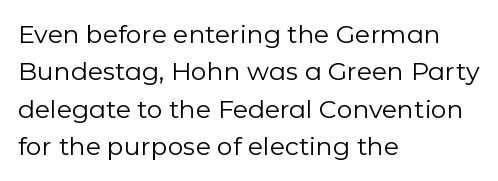
Q: Is the text bold? A: No.
Q: Is the text italic (slanted)? A: No, it is upright.
Q: Is the text underlined? A: No.
Q: How is the paragraph aligned? A: Left-aligned.
Q: Is the spacing between letters normal or unusually wide? A: Normal.
Q: Is the spacing between lines tight, normal or loose? A: Normal.
